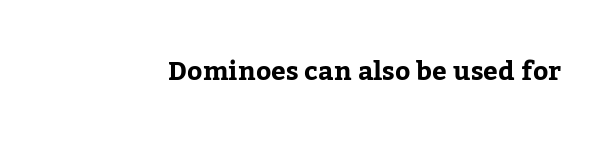
Q: Is the text bold? A: Yes.
Q: Is the text italic (slanted)? A: No, it is upright.
Q: Is the text underlined? A: No.
Q: Is the spacing between letters normal or unusually wide? A: Normal.
